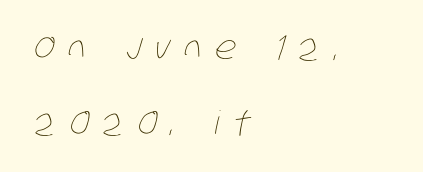
The image shows 32 px thin, condensed type; set left-aligned, loose line spacing (2.34x), unusually wide letter spacing (+0.42 em), not underlined; low stroke contrast and a large x-height.
